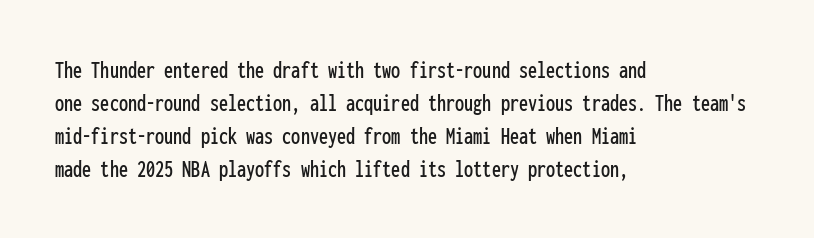
The image shows 26 px text type, upright; set left-aligned, normal line spacing (1.27x), normal letter spacing, not underlined.
